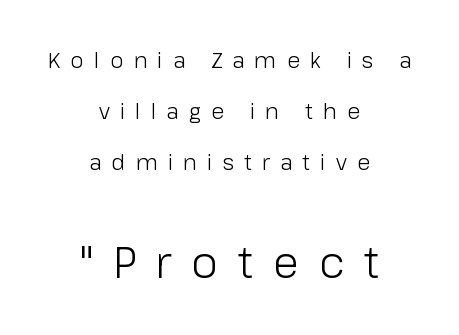
The image shows 43 px light sans-serif type, upright; set centered, loose line spacing (2.31x), unusually wide letter spacing (+0.46 em), not underlined; the second (bottom) block is 1.95x larger; low stroke contrast and a medium x-height.
